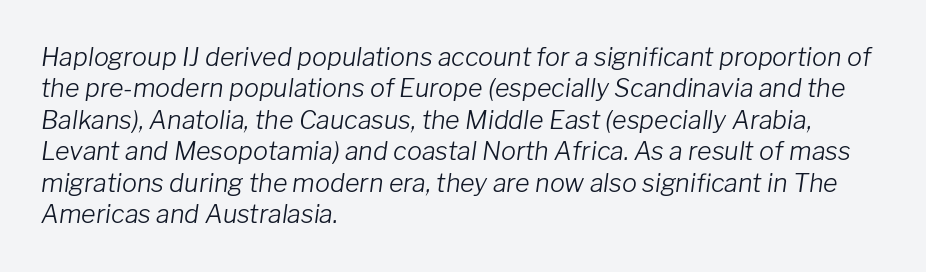
Q: Is the text bold? A: No.
Q: Is the text italic (slanted)? A: Yes, it leans right by about 8 degrees.
Q: Is the text underlined? A: No.
Q: How is the paragraph aligned? A: Left-aligned.
Q: Is the spacing between letters normal or unusually wide? A: Normal.
Q: Is the spacing between lines tight, normal or loose? A: Normal.
